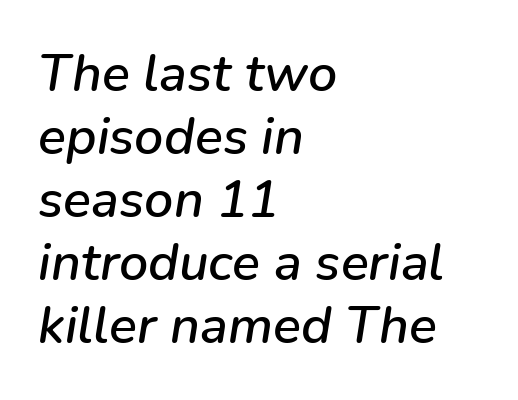
The image shows 52 px text type, italic (leaning right); set left-aligned, line spacing 1.21x, normal letter spacing, not underlined; low stroke contrast and a medium x-height.
